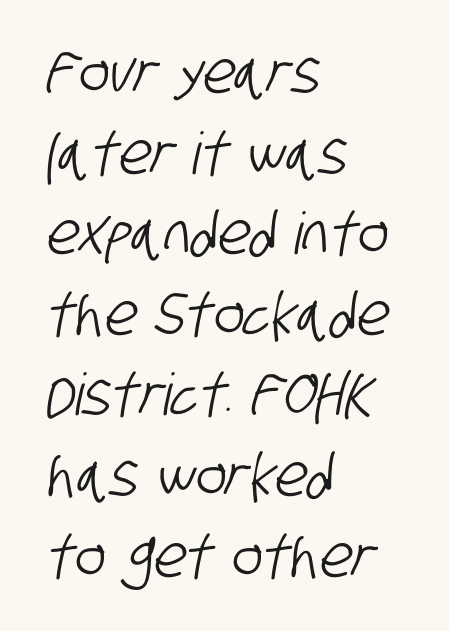
{"serif": "no", "width": "condensed", "stroke_contrast": "low", "x_height": "large", "monospaced": "no", "underline": "no", "align": "left", "line_spacing": "normal", "line_spacing_ratio": 1.39, "letter_spacing": "normal", "letter_spacing_em": 0.0, "glyph_px": 58}
